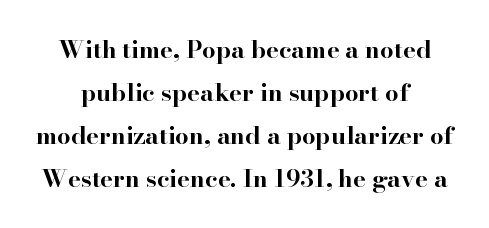
{"italic": "no", "bold": "yes", "underline": "no", "align": "center", "line_spacing_ratio": 1.79, "letter_spacing": "normal", "letter_spacing_em": 0.0, "glyph_px": 24}
